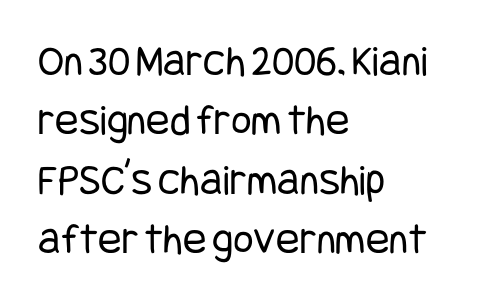
Bold? No — there's no thickening of the strokes. Short note: letters normally spaced. Caption: multi-line text, flush left, ragged right. The designer went with a sans here, leaving each stem footless.
